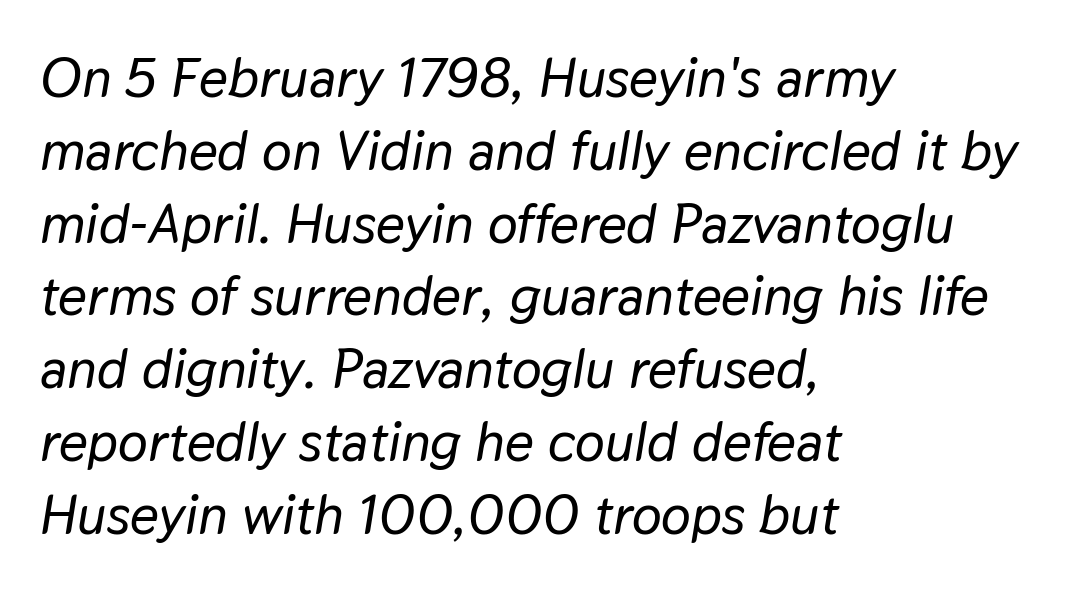
{"italic": "yes", "lean": "right", "slant_degrees": 9, "width": "normal", "stroke_contrast": "low", "x_height": "medium", "monospaced": "no", "underline": "no", "align": "left", "line_spacing": "normal", "line_spacing_ratio": 1.3, "letter_spacing": "normal", "letter_spacing_em": 0.0, "glyph_px": 56}
